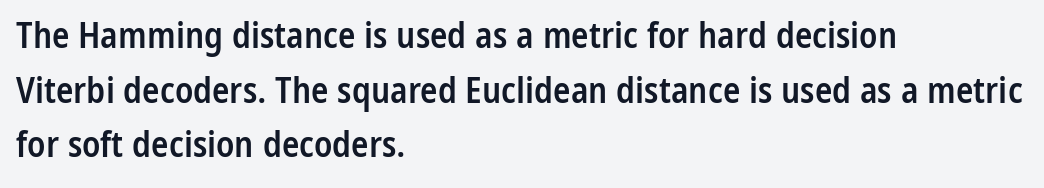
{"serif": "no", "italic": "no", "bold": "semi", "weight": "semibold", "width": "condensed", "stroke_contrast": "low", "x_height": "medium", "monospaced": "no", "underline": "no", "align": "left", "line_spacing": "normal", "line_spacing_ratio": 1.52, "letter_spacing": "normal", "letter_spacing_em": 0.0, "glyph_px": 36}
